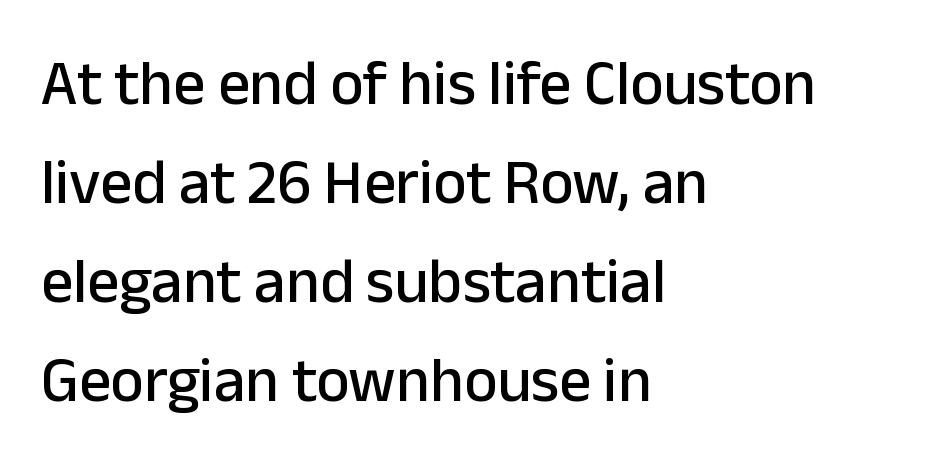
Bare-footed words on every line. You could not count columns in this text — the font is proportionally spaced. Look at the bottom of the vertical strokes: they stop flat, with no serifs. Standard letterfit; no display-style spreading of the glyphs. Quick note: not italic, upright. The paragraph shown leans on its left margin.
